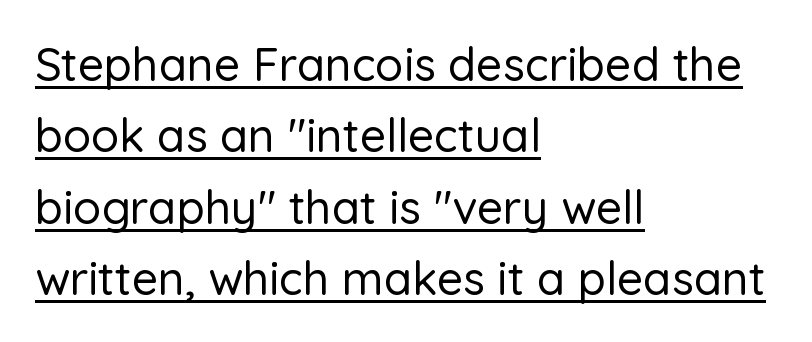
Q: Is the text italic (slanted)? A: No, it is upright.
Q: Is the typeface a serif or a sans-serif typeface? A: Sans-serif.
Q: Is the text underlined? A: Yes.
Q: How is the paragraph aligned? A: Left-aligned.
Q: Is the spacing between letters normal or unusually wide? A: Normal.
Q: Is the spacing between lines tight, normal or loose? A: Normal.
Q: Width (condensed, normal, or wide)? A: Normal.
Q: Stroke contrast? A: Low.
Q: x-height? A: Medium.
Q: Monospaced? A: No.
